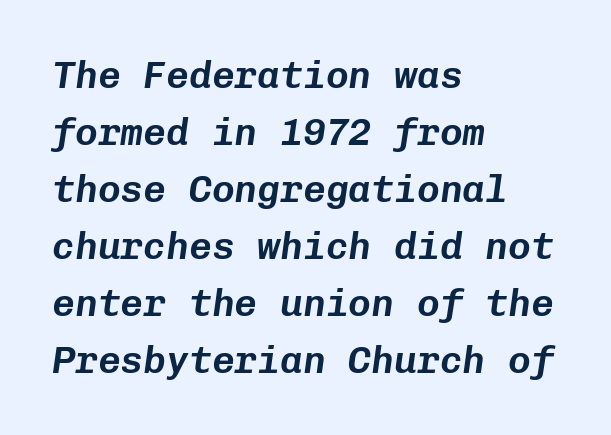
{"italic": "yes", "lean": "right", "slant_degrees": 8, "width": "normal", "stroke_contrast": "low", "x_height": "medium", "monospaced": "yes", "underline": "no", "align": "left", "line_spacing": "normal", "line_spacing_ratio": 1.5, "letter_spacing": "normal", "letter_spacing_em": 0.0, "glyph_px": 38}
